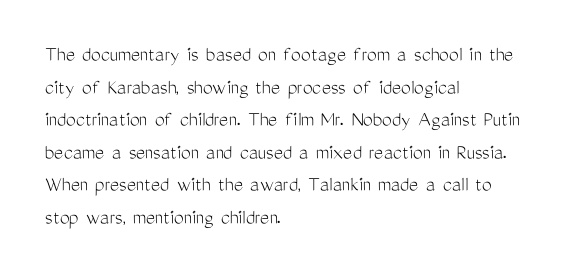
Rows of type keep a routine distance in the vertical direction. The space beneath each line is pristine and unruled. Which margin do the lines hug? The left one — the right edge is uneven. The letterforms sit shoulder to shoulder at normal distance.
